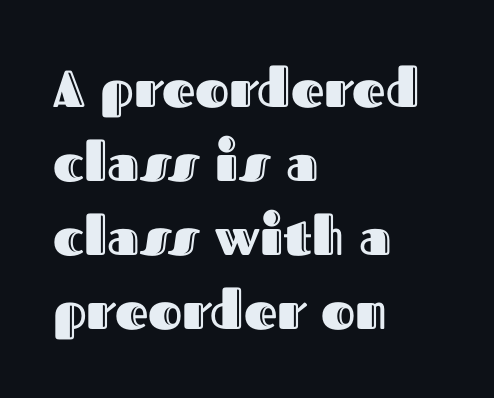
{"italic": "no", "width": "normal", "x_height": "medium", "monospaced": "no", "underline": "no", "align": "left", "line_spacing": "normal", "line_spacing_ratio": 1.42, "letter_spacing": "normal", "letter_spacing_em": 0.0, "glyph_px": 52}
